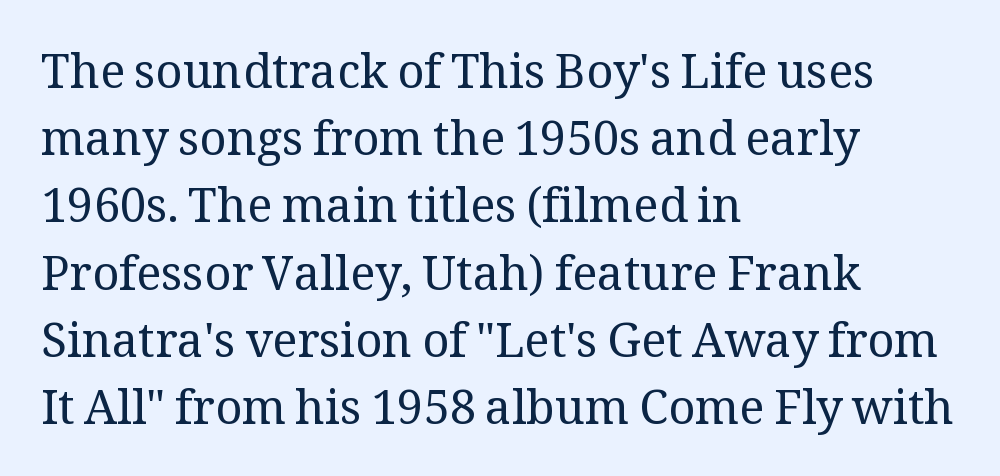
If you drew a line through each stem, it would be perfectly vertical. Looks like regular typesetting: each glyph gets only the width it needs. A serif font was chosen for this passage. No chunkiness to these letters — they're not bold.
